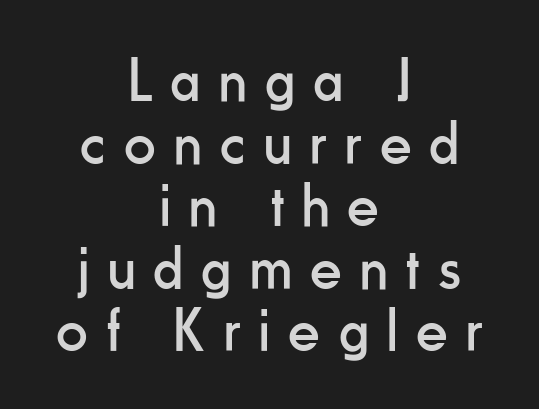
Q: Is the text bold? A: No.
Q: Is the text italic (slanted)? A: No, it is upright.
Q: Is the typeface a serif or a sans-serif typeface? A: Sans-serif.
Q: Is the text underlined? A: No.
Q: How is the paragraph aligned? A: Centered.
Q: Is the spacing between letters normal or unusually wide? A: Unusually wide.
Q: Is the spacing between lines tight, normal or loose? A: Tight.
Q: Width (condensed, normal, or wide)? A: Condensed.
Q: Stroke contrast? A: Low.
Q: x-height? A: Small.
Q: Monospaced? A: No.
